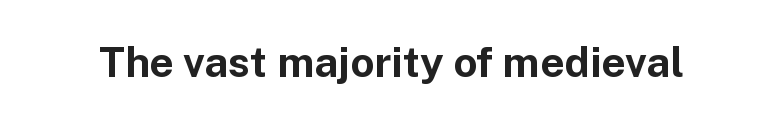
Clear beneath every line of the passage. What kind of face is this? One without serifs — a sans. Is the type bold? Yes — the strokes are clearly thick and heavy. Think of a printed novel: that variable character pitch is what you see here. The specimen reads as upright at a glance.
